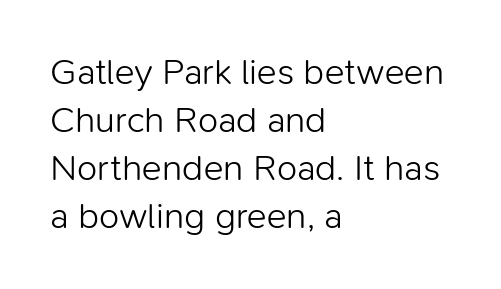
{"serif": "no", "italic": "no", "bold": "no", "weight": "light", "width": "normal", "stroke_contrast": "low", "x_height": "medium", "monospaced": "no", "underline": "no", "align": "left", "line_spacing": "normal", "line_spacing_ratio": 1.3, "letter_spacing": "normal", "letter_spacing_em": 0.0, "glyph_px": 37}
